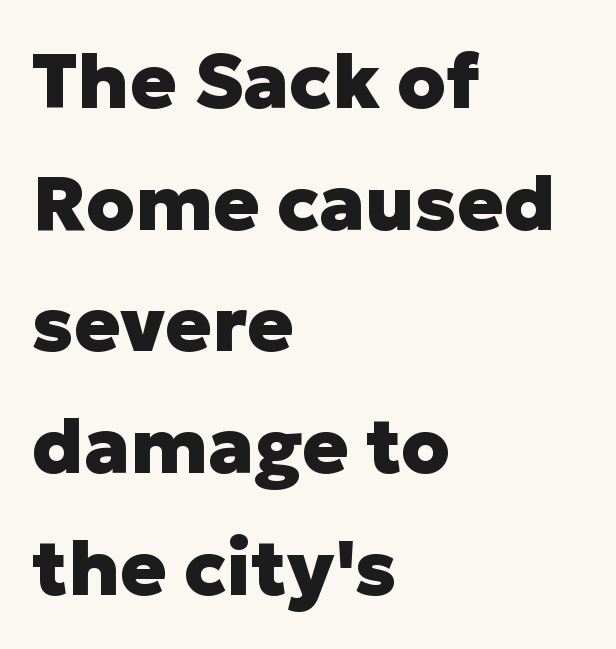
{"serif": "no", "italic": "no", "bold": "yes", "weight": "heavy", "width": "normal", "stroke_contrast": "low", "x_height": "medium", "monospaced": "no", "underline": "no", "align": "left", "line_spacing": "normal", "line_spacing_ratio": 1.58, "letter_spacing": "normal", "letter_spacing_em": 0.0, "glyph_px": 77}
